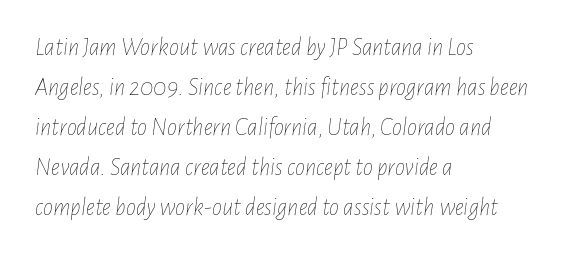
Q: Is the text bold? A: No.
Q: Is the text italic (slanted)? A: Yes, it leans right by about 7 degrees.
Q: Is the text underlined? A: No.
Q: How is the paragraph aligned? A: Left-aligned.
Q: Is the spacing between letters normal or unusually wide? A: Normal.
Q: Is the spacing between lines tight, normal or loose? A: Normal.
